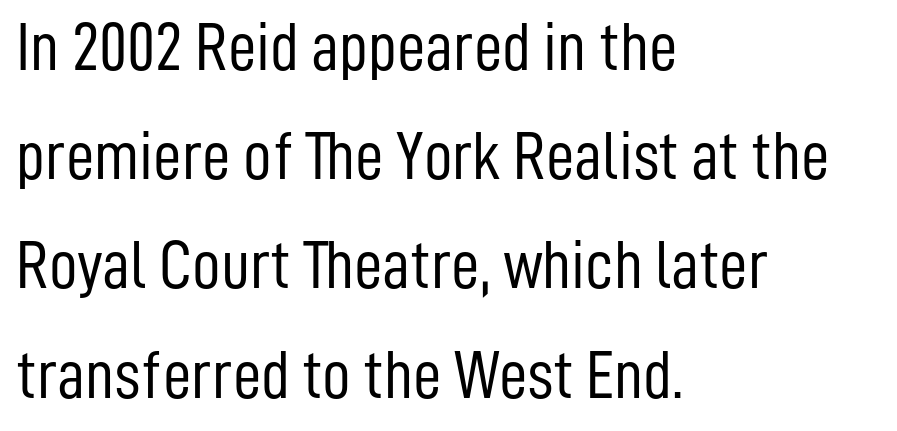
Descender tails drop into unmarked territory. Nothing sits at the stroke ends, so this counts as sans-serif. The setting favours the left margin, as ordinary paragraphs usually do. Each stroke keeps to a modest, everyday thickness or less.
